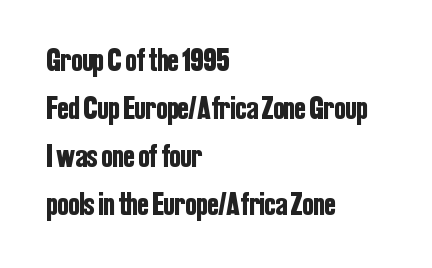
{"serif": "no", "italic": "no", "width": "condensed", "stroke_contrast": "low", "x_height": "medium", "monospaced": "no", "underline": "no", "align": "left", "line_spacing": "normal", "line_spacing_ratio": 1.45, "letter_spacing": "normal", "letter_spacing_em": 0.0, "glyph_px": 33}
